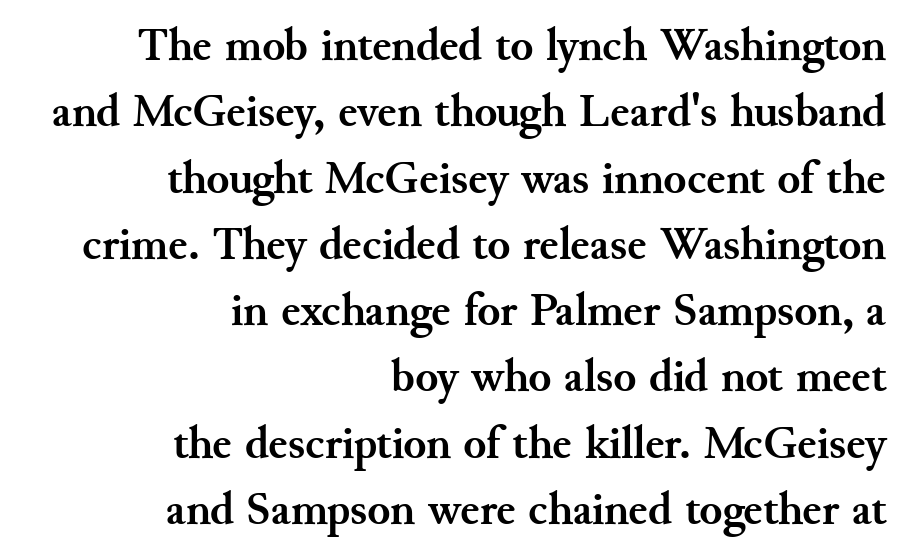
Q: Is the text bold? A: Yes.
Q: Is the text italic (slanted)? A: No, it is upright.
Q: Is the typeface a serif or a sans-serif typeface? A: Serif.
Q: Is the text underlined? A: No.
Q: How is the paragraph aligned? A: Right-aligned.
Q: Is the spacing between letters normal or unusually wide? A: Normal.
Q: Is the spacing between lines tight, normal or loose? A: Normal.
Q: Width (condensed, normal, or wide)? A: Normal.
Q: Stroke contrast? A: Medium.
Q: x-height? A: Small.
Q: Monospaced? A: No.
